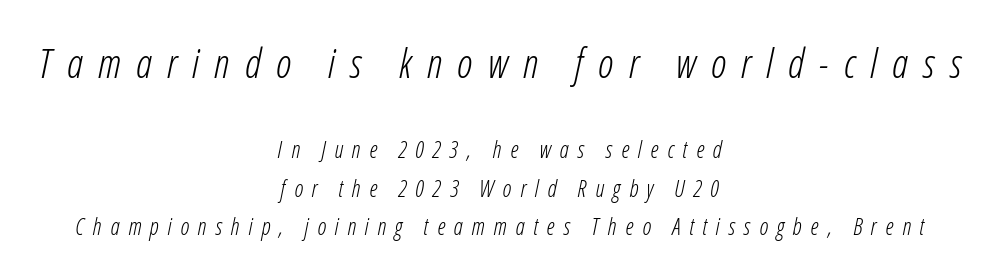
The more generous point size was reserved for the upper chunk. Each word looks stretched out because of the extra space between its letters. Check the space under the baseline: it is left empty. The vertical gap from one line to the next is medium. Alignment: centered. The letters advance in unequal steps, a hallmark of proportional type.
